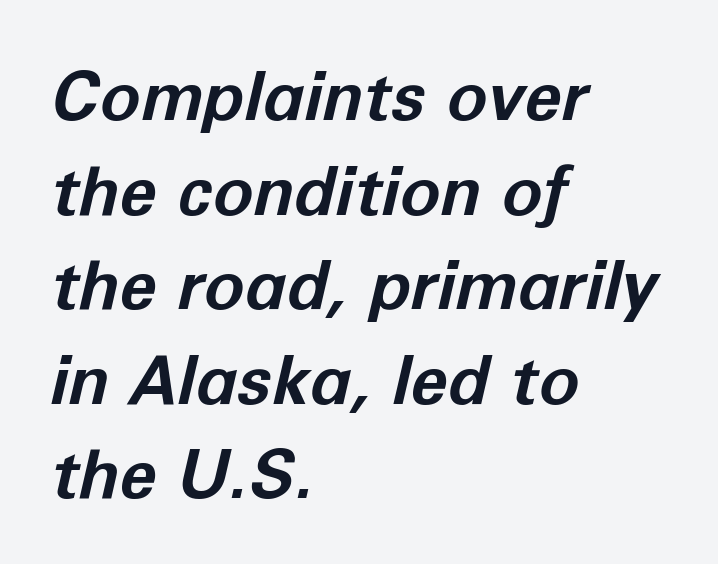
{"italic": "yes", "lean": "right", "slant_degrees": 12, "bold": "yes", "weight": "bold", "width": "normal", "stroke_contrast": "low", "x_height": "medium", "monospaced": "no", "underline": "no", "align": "left", "line_spacing": "normal", "line_spacing_ratio": 1.39, "letter_spacing": "normal", "letter_spacing_em": 0.0, "glyph_px": 68}
